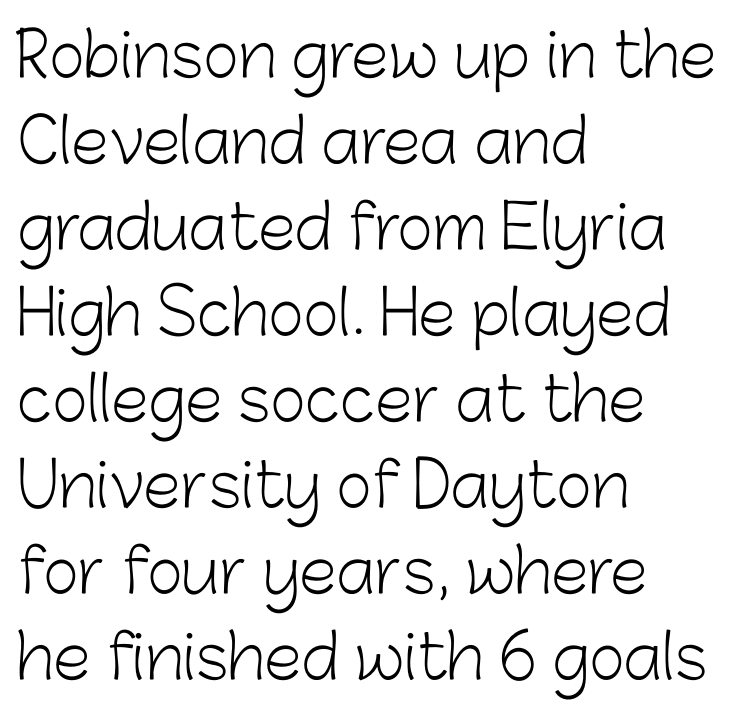
Weight: in the light-to-regular range. A normal amount of white space separates one row of letters from the next. The tracking reads as untouched default to a designer's eye. If you drew a line through each stem, it would be perfectly vertical. If you drew a ruler down the left edge, every line would touch it. Any mark beneath the type? The region is blank.
